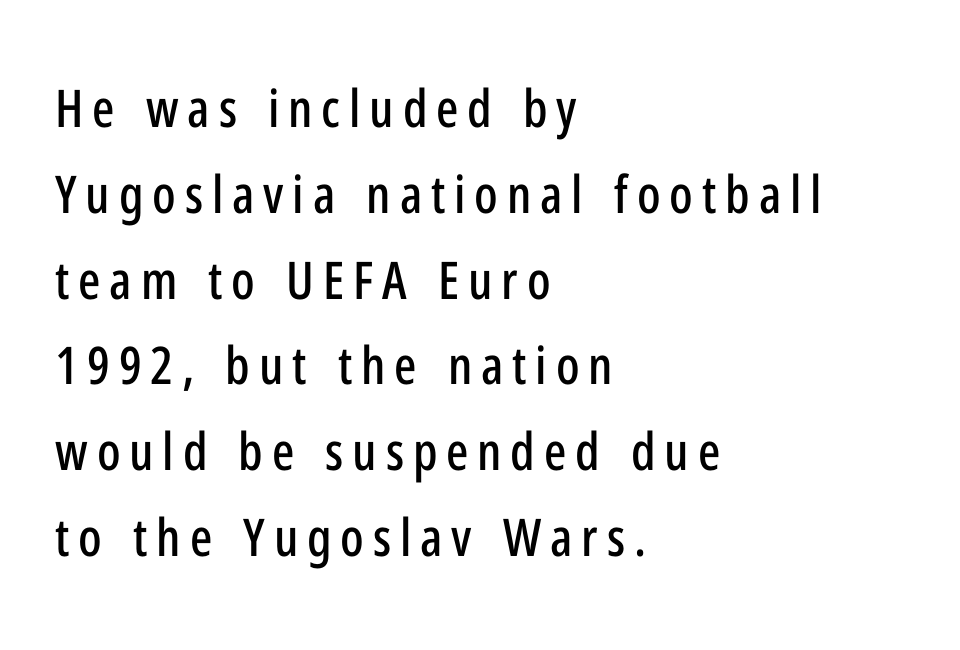
The strip under each line holds only bare page. Summary of vertical rhythm: regular, with standard interline spacing. Line starts are locked; line ends wander. You could not count columns in this text — the font is proportionally spaced.
